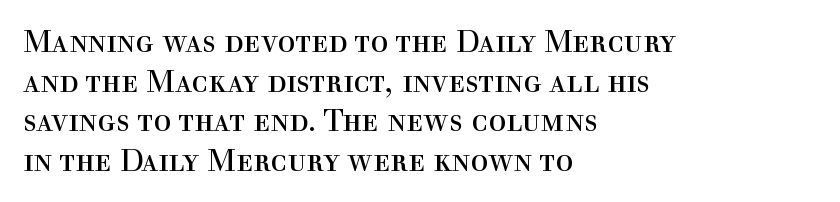
Is this a heavy cut? Hardly; it is regular or lighter. The leading is moderate, giving the passage an even texture. These lines stack with their left ends in a neat column. The tracking reads as untouched default to a designer's eye.
